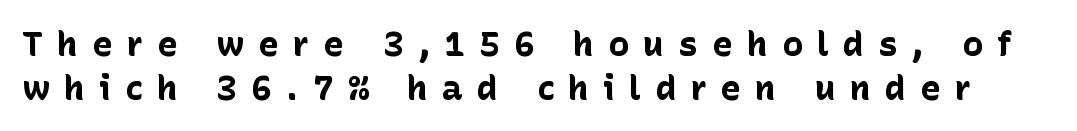
Q: Is the text bold? A: Yes.
Q: Is the text italic (slanted)? A: No, it is upright.
Q: Is the typeface a serif or a sans-serif typeface? A: Sans-serif.
Q: Is the text underlined? A: No.
Q: Is the spacing between letters normal or unusually wide? A: Unusually wide.
Q: Is the spacing between lines tight, normal or loose? A: Normal.
Q: Width (condensed, normal, or wide)? A: Normal.
Q: Stroke contrast? A: Low.
Q: x-height? A: Medium.
Q: Monospaced? A: No.
